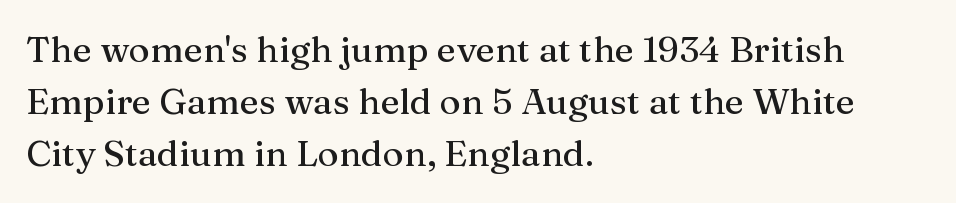
Q: Is the text italic (slanted)? A: No, it is upright.
Q: Is the typeface a serif or a sans-serif typeface? A: Serif.
Q: Is the text underlined? A: No.
Q: How is the paragraph aligned? A: Left-aligned.
Q: Is the spacing between letters normal or unusually wide? A: Normal.
Q: Is the spacing between lines tight, normal or loose? A: Normal.
Q: Width (condensed, normal, or wide)? A: Normal.
Q: Stroke contrast? A: Medium.
Q: x-height? A: Medium.
Q: Monospaced? A: No.
